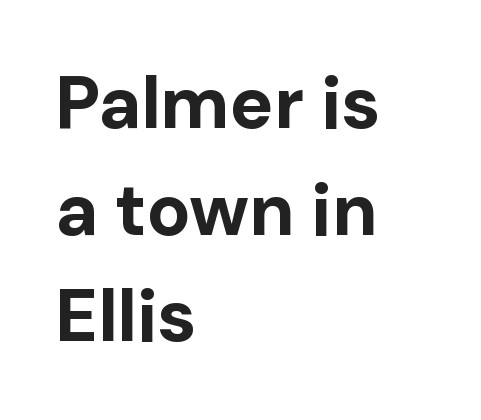
{"serif": "no", "italic": "no", "bold": "yes", "weight": "bold", "width": "normal", "stroke_contrast": "low", "x_height": "medium", "monospaced": "no", "underline": "no", "align": "left", "line_spacing": "normal", "line_spacing_ratio": 1.46, "letter_spacing": "normal", "letter_spacing_em": 0.0, "glyph_px": 73}
